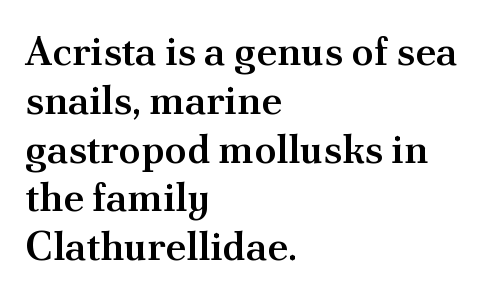
{"serif": "yes", "italic": "no", "bold": "semi", "weight": "semibold", "width": "normal", "stroke_contrast": "medium", "x_height": "small", "monospaced": "no", "underline": "no", "align": "left", "line_spacing_ratio": 1.22, "letter_spacing": "normal", "letter_spacing_em": 0.0, "glyph_px": 40}
